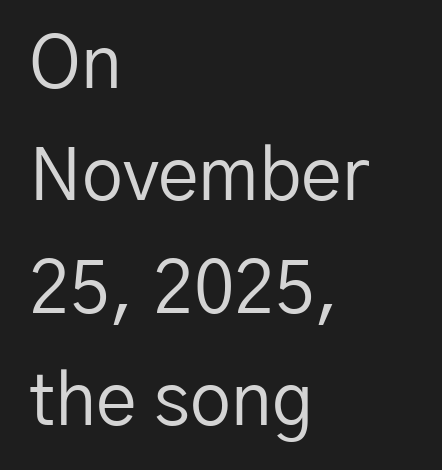
{"serif": "no", "italic": "no", "bold": "no", "weight": "regular", "width": "normal", "stroke_contrast": "low", "x_height": "medium", "monospaced": "no", "underline": "no", "align": "left", "line_spacing": "normal", "line_spacing_ratio": 1.54, "letter_spacing": "normal", "letter_spacing_em": 0.0, "glyph_px": 73}
